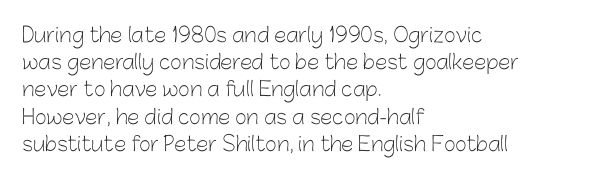
The text block is weighted toward the left margin, trailing off unevenly rightward. Summary of vertical rhythm: regular, with standard interline spacing. Spacing between characters is what you'd get straight out of the box. The letterforms sit at book weight or below.
